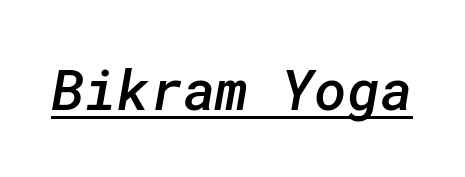
Q: Is the text bold? A: Semi-bold.
Q: Is the typeface a serif or a sans-serif typeface? A: Sans-serif.
Q: Is the text underlined? A: Yes.
Q: Is the spacing between letters normal or unusually wide? A: Normal.
Q: Width (condensed, normal, or wide)? A: Normal.
Q: Stroke contrast? A: Low.
Q: x-height? A: Medium.
